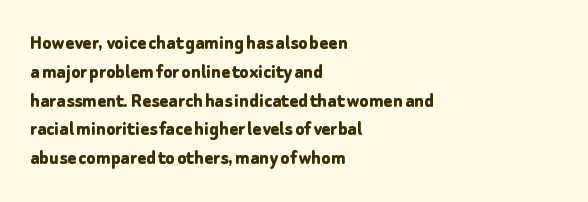
The image shows 21 px bold type, upright; set left-aligned, normal line spacing (1.37x), normal letter spacing, not underlined.
